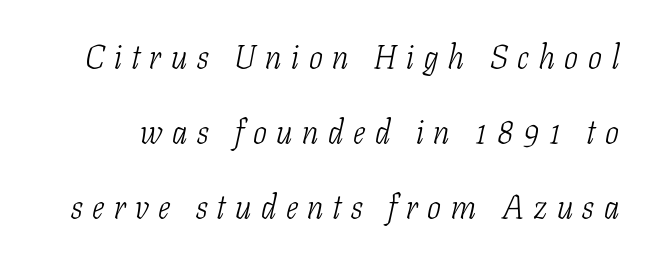
Q: Is the text bold? A: No.
Q: Is the text italic (slanted)? A: Yes, it leans right by about 11 degrees.
Q: Is the typeface a serif or a sans-serif typeface? A: Serif.
Q: Is the text underlined? A: No.
Q: Is the spacing between letters normal or unusually wide? A: Unusually wide.
Q: Is the spacing between lines tight, normal or loose? A: Loose.
Q: Width (condensed, normal, or wide)? A: Condensed.
Q: Stroke contrast? A: Low.
Q: x-height? A: Medium.
Q: Monospaced? A: No.
